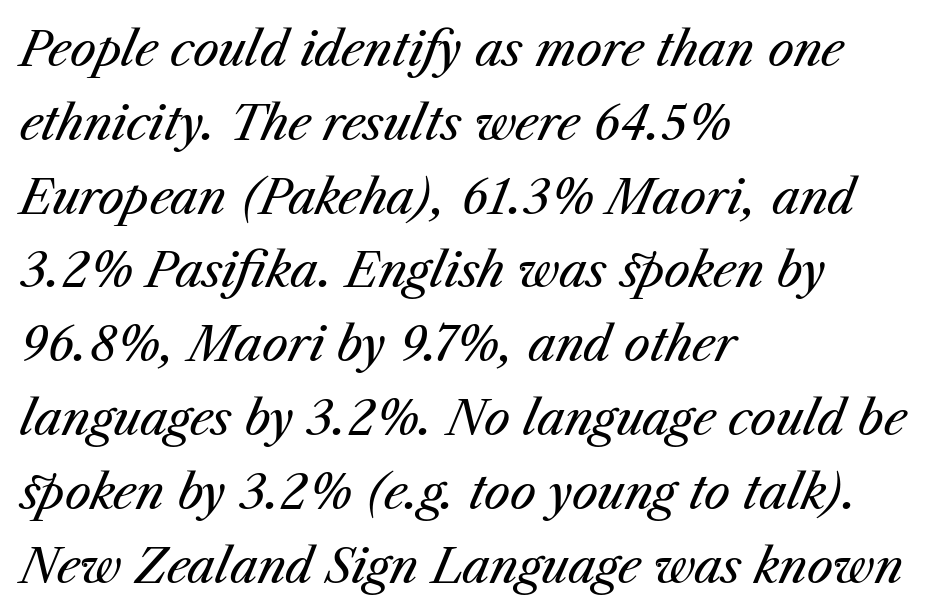
The setting favours the left margin, as ordinary paragraphs usually do. No extra tracking has been applied to these lines. Vertically, the passage feels balanced, rows spaced as you'd expect. The area under the type is left untouched.
